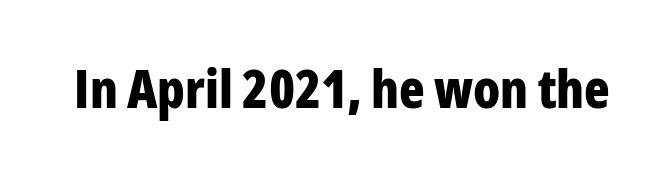
A sans-serif font was chosen for this passage. The face used here is proportionally spaced, like ordinary book or web type. The baseline area is clear. The sample has been set heavy, in full bold.
